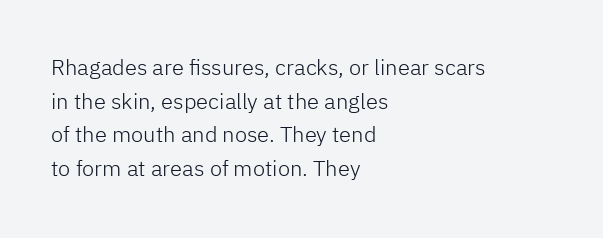
The image shows 22 px text type, upright; set left-aligned, normal line spacing (1.53x), normal letter spacing, not underlined.
